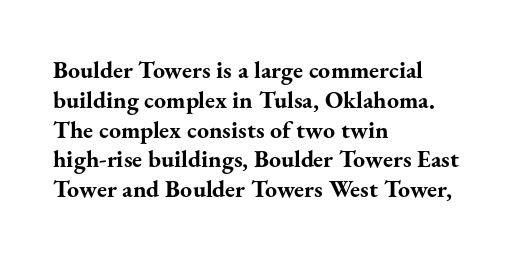
Every character sits straight up, as roman type does. This rendering uses left alignment, leaving the right contour irregular. Letters rest on an invisible, unmarked baseline. The passage shown has conventional tracking throughout. Pretty heavy lettering here — definitely bold.
